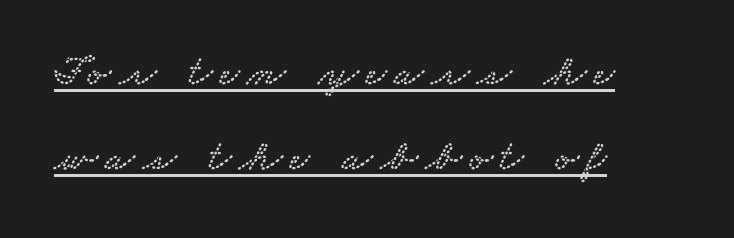
Note the varied advance widths — an 'i' is clearly narrower than an 'm'. The typesetter has applied underlining to the passage shown. Does the copy run flush right? No — it runs flush left. This block would shrink considerably if given ordinary leading; it's expanded now.
